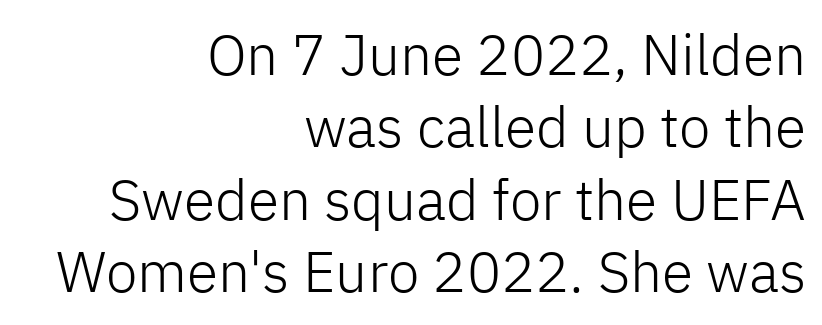
The image shows 57 px light sans-serif type, upright; set right-aligned, normal line spacing (1.27x), normal letter spacing, not underlined; low stroke contrast and a medium x-height.
